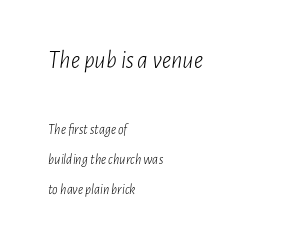
{"italic": "yes", "lean": "right", "slant_degrees": 7, "bold": "no", "underline": "no", "align": "left", "line_spacing": "loose", "line_spacing_ratio": 2.15, "letter_spacing": "normal", "letter_spacing_em": 0.0, "larger_block": "first", "size_ratio": 1.79, "glyph_px": 25}
